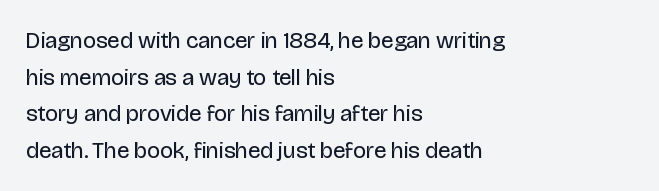
{"italic": "no", "bold": "no", "underline": "no", "align": "left", "line_spacing": "normal", "line_spacing_ratio": 1.59, "letter_spacing": "normal", "letter_spacing_em": 0.0, "glyph_px": 23}
